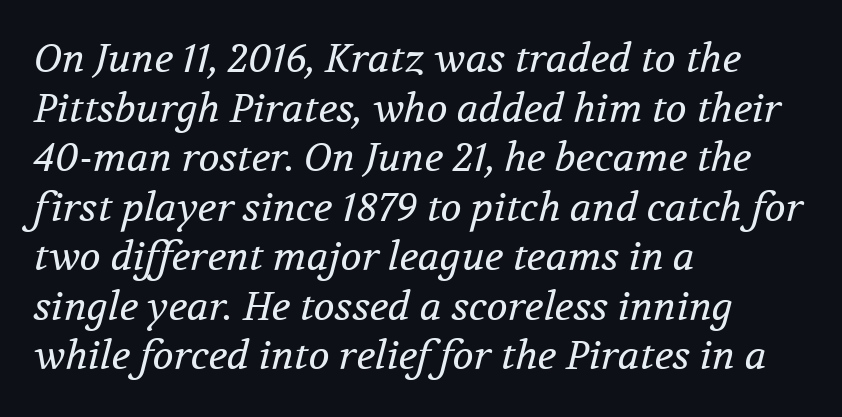
Counters stay open thanks to moderate or lighter strokes. The vertical gap from one line to the next is medium. The rendering keeps characters at their native spacing. This sample has the flowing, uneven cadence of proportional lettering.
